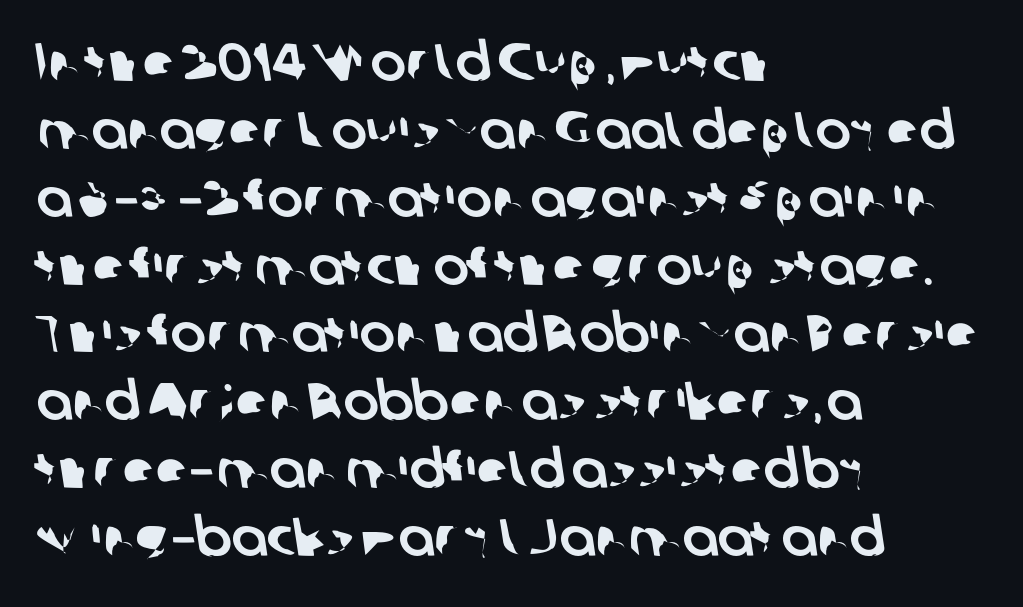
Type style note: lacks serifs. The letters advance in unequal steps, a hallmark of proportional type. Rule under the text: the space is simply empty. Observe the ordinary spacing: letters are neighbours, not strangers.
